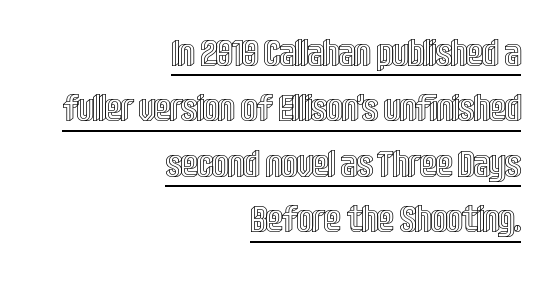
The image shows 36 px condensed type, upright; set right-aligned, normal line spacing (1.54x), normal letter spacing, underlined; a large x-height.
